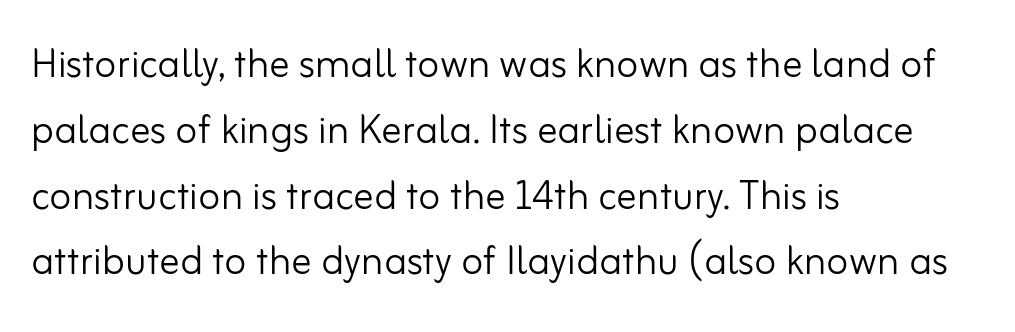
How are the letters spaced? Ordinarily, with no added tracking. The text block is weighted toward the left margin, trailing off unevenly rightward. Style check: upright. Leading matches the norm, producing a regular column. Proportional: the letters do not fall into vertical columns.
